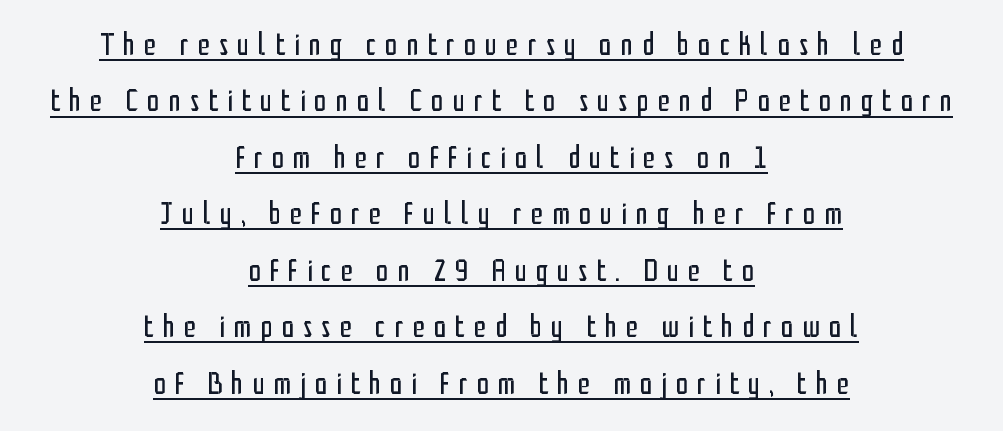
The image shows 31 px regular-weight, condensed sans-serif type, upright; set centered, line spacing 1.82x, unusually wide letter spacing (+0.29 em), underlined; low stroke contrast and a medium x-height.
